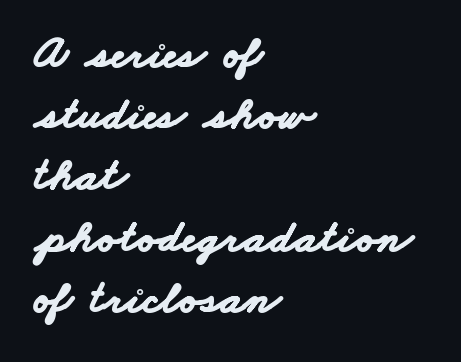
Typographically, this falls in the sans-serif category. Note the varied advance widths — an 'i' is clearly narrower than an 'm'. The passage shown is emphatically bold. Regarding leading, the lines here are spaced in the standard way. Has an underline been added? It has not.
